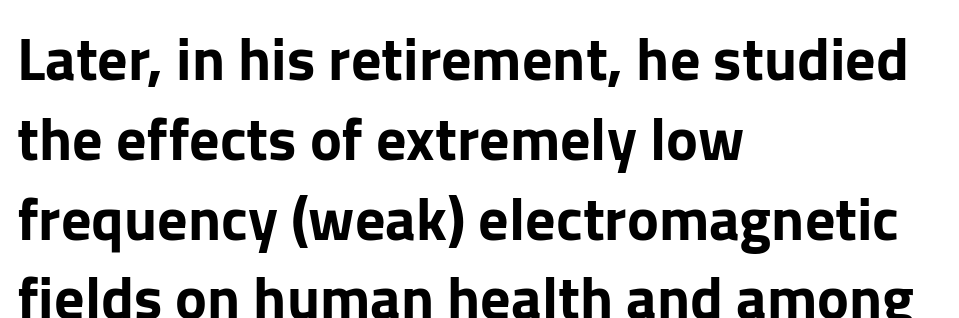
{"serif": "no", "italic": "no", "width": "normal", "stroke_contrast": "low", "x_height": "medium", "monospaced": "no", "underline": "no", "align": "left", "line_spacing": "normal", "line_spacing_ratio": 1.33, "letter_spacing": "normal", "letter_spacing_em": 0.0, "glyph_px": 60}
